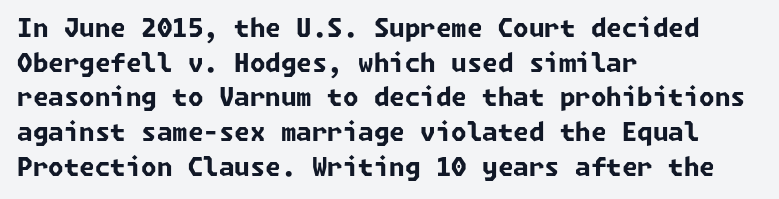
Caption: multi-line text, flush left, ragged right. Default kerning and tracking; the words read as compact shapes. Typographic density is high because the face is bold. Anything drawn beneath the words? Only blank space. The designer left line spacing at the default.
